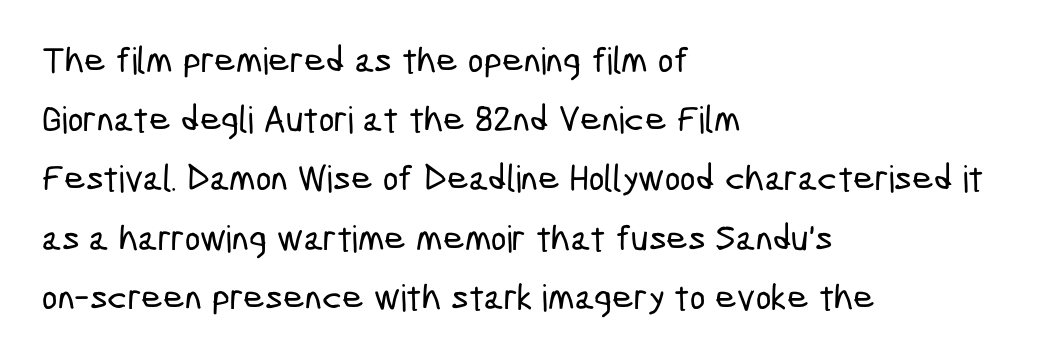
Q: Is the typeface a serif or a sans-serif typeface? A: Sans-serif.
Q: Is the text underlined? A: No.
Q: How is the paragraph aligned? A: Left-aligned.
Q: Is the spacing between letters normal or unusually wide? A: Normal.
Q: Is the spacing between lines tight, normal or loose? A: Normal.
Q: Width (condensed, normal, or wide)? A: Condensed.
Q: Stroke contrast? A: Low.
Q: x-height? A: Medium.
Q: Monospaced? A: No.
